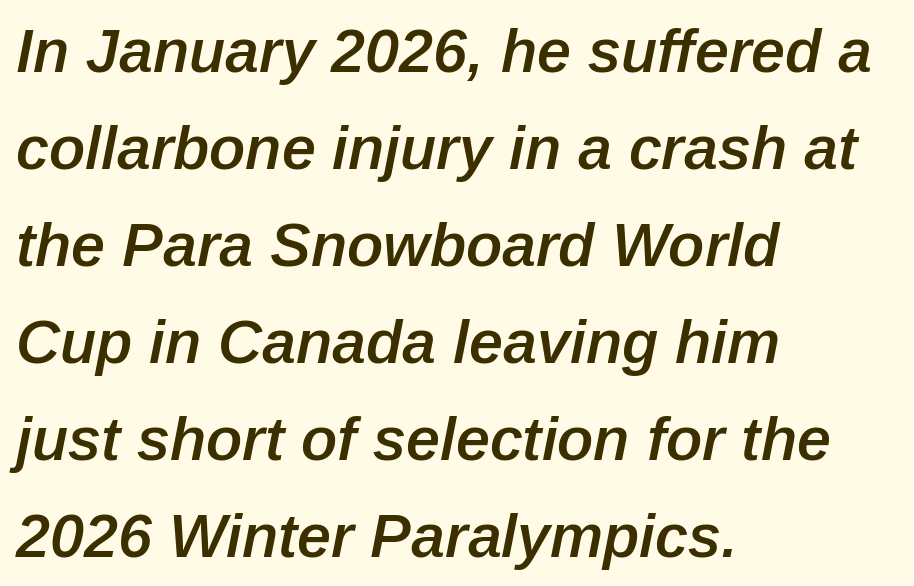
The image shows 61 px semibold type, italic (leaning right); set left-aligned, normal line spacing (1.59x), normal letter spacing, not underlined; low stroke contrast and a medium x-height.
